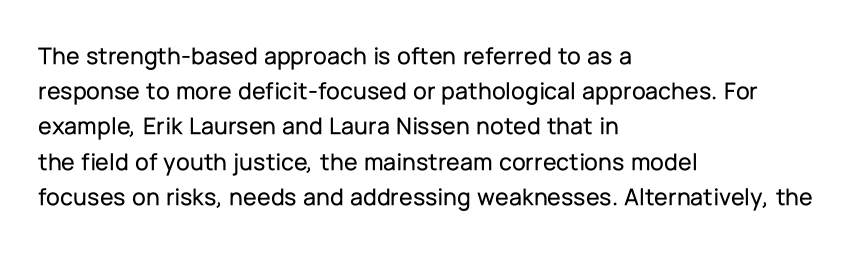
The image shows 25 px text type, upright; set left-aligned, normal line spacing (1.41x), normal letter spacing, not underlined.
